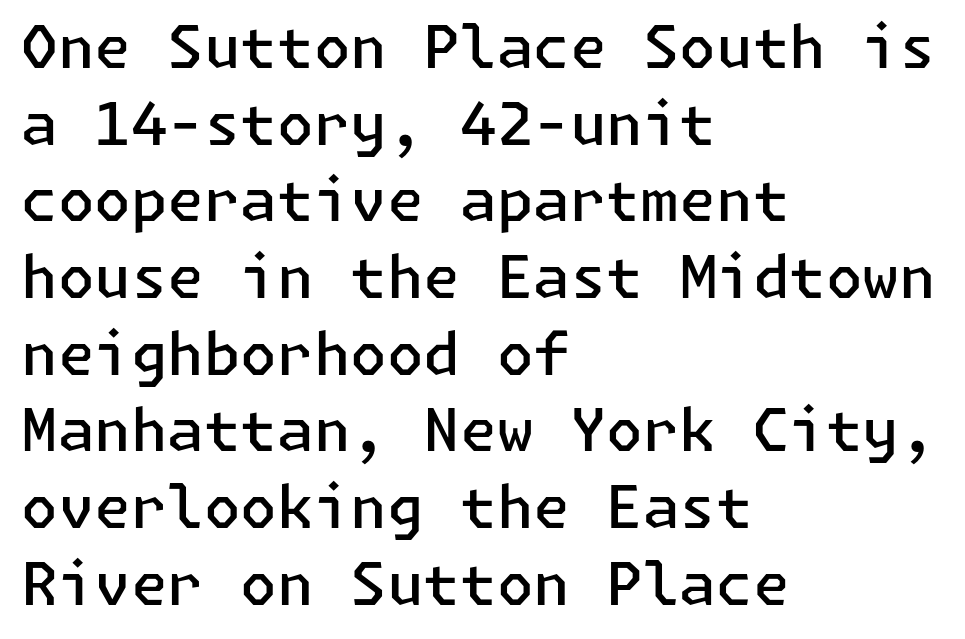
The glyphs have the mass of a demibold cut, below bold. Nope, not italic — everything's standing straight. Is there much room between lines? A standard amount, neither cramped nor airy. The zone under the glyphs is completely vacant. This rendering leaves character spacing at its baseline value. This rendering uses left alignment, leaving the right contour irregular.
